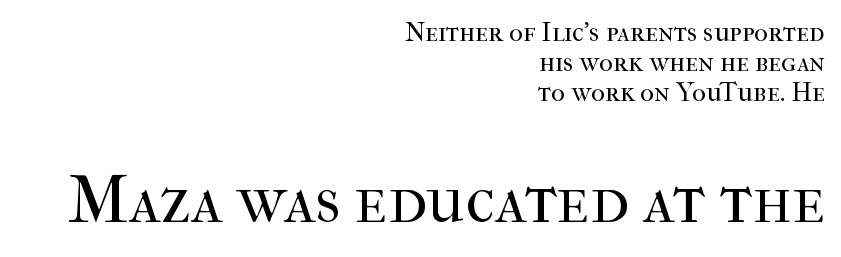
Clear beneath every line of the passage. Heaviness? Minimal to ordinary, like unemphasized prose. The paragraph has a hard right edge and a soft left edge. This rendering employs a face with finishing strokes, i.e., a serif.
